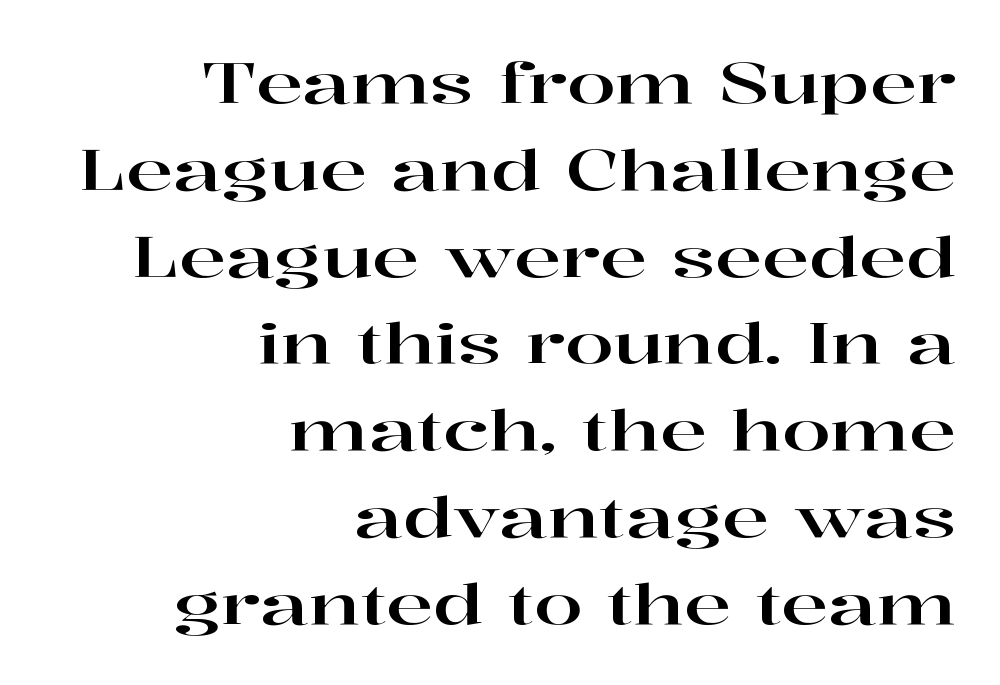
The image shows 56 px wide serif type, upright; set right-aligned, normal line spacing (1.55x), normal letter spacing, not underlined; high stroke contrast and a medium x-height.
